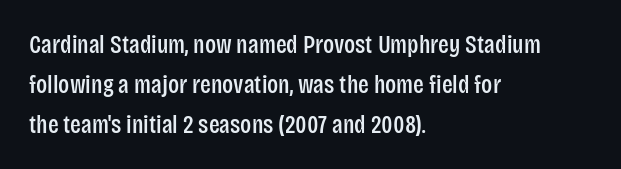
Q: Is the text italic (slanted)? A: No, it is upright.
Q: Is the text underlined? A: No.
Q: How is the paragraph aligned? A: Left-aligned.
Q: Is the spacing between letters normal or unusually wide? A: Normal.
Q: Is the spacing between lines tight, normal or loose? A: Normal.
